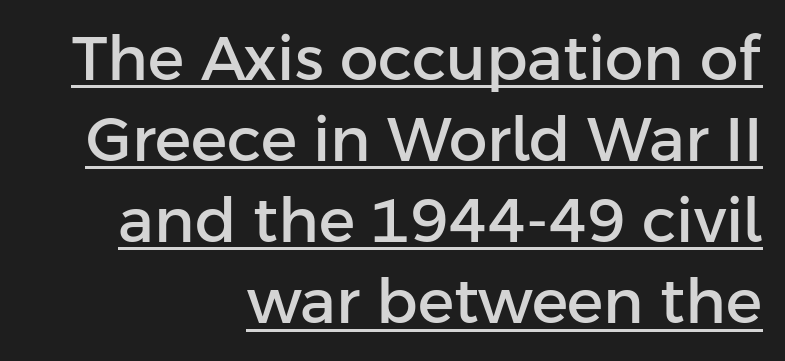
The image shows 61 px sans-serif type, upright; set right-aligned, normal line spacing (1.33x), normal letter spacing, underlined; low stroke contrast and a medium x-height.
